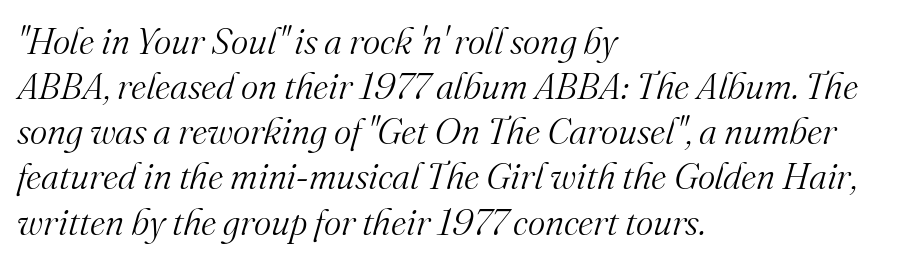
The image shows 37 px light serif type, italic (leaning right); set left-aligned, line spacing 1.22x, normal letter spacing, not underlined; medium stroke contrast and a small x-height.
